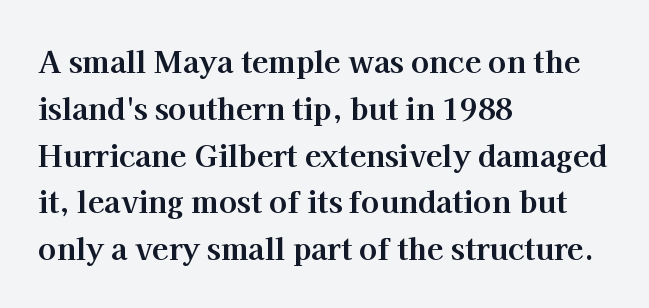
Q: Is the text bold? A: Yes.
Q: Is the text italic (slanted)? A: No, it is upright.
Q: Is the typeface a serif or a sans-serif typeface? A: Serif.
Q: Is the text underlined? A: No.
Q: How is the paragraph aligned? A: Left-aligned.
Q: Is the spacing between letters normal or unusually wide? A: Normal.
Q: Is the spacing between lines tight, normal or loose? A: Normal.
Q: Width (condensed, normal, or wide)? A: Normal.
Q: Stroke contrast? A: High.
Q: x-height? A: Medium.
Q: Monospaced? A: No.
